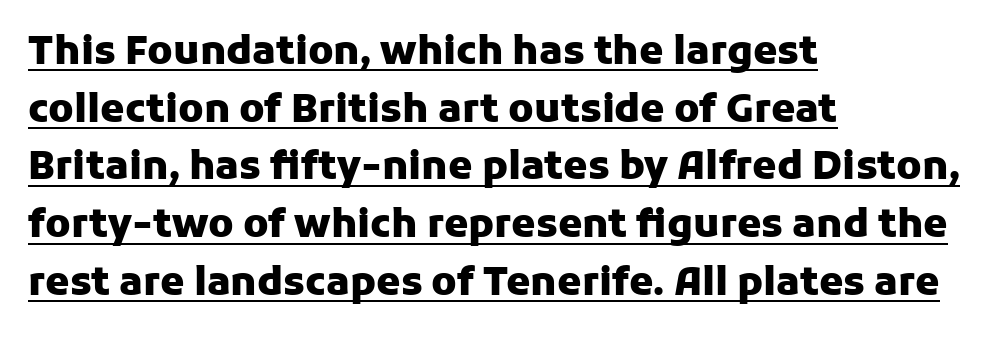
The image shows 39 px heavy sans-serif type, upright; set left-aligned, normal line spacing (1.48x), normal letter spacing, underlined; low stroke contrast and a medium x-height.
